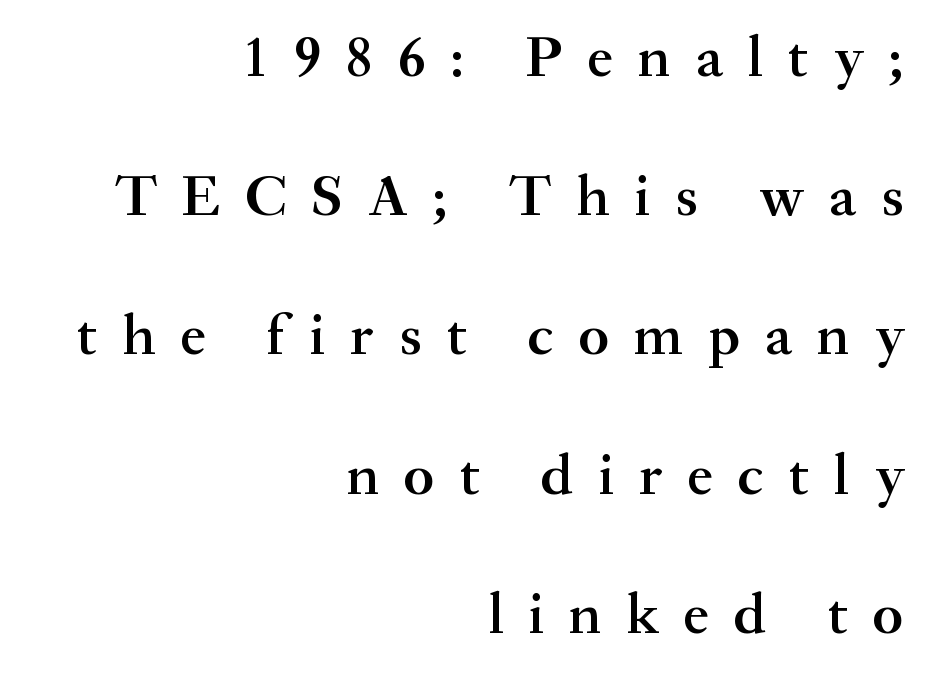
Q: Is the text bold? A: Semi-bold.
Q: Is the text italic (slanted)? A: No, it is upright.
Q: Is the typeface a serif or a sans-serif typeface? A: Serif.
Q: Is the text underlined? A: No.
Q: How is the paragraph aligned? A: Right-aligned.
Q: Is the spacing between letters normal or unusually wide? A: Unusually wide.
Q: Is the spacing between lines tight, normal or loose? A: Loose.
Q: Width (condensed, normal, or wide)? A: Normal.
Q: Stroke contrast? A: Medium.
Q: x-height? A: Small.
Q: Monospaced? A: No.
